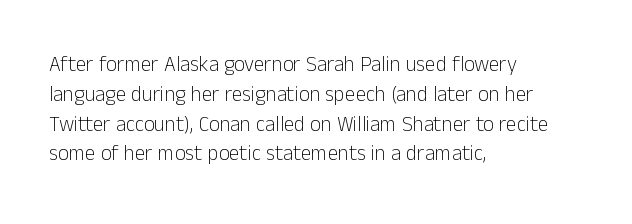
Q: Is the text bold? A: No.
Q: Is the text italic (slanted)? A: No, it is upright.
Q: Is the text underlined? A: No.
Q: How is the paragraph aligned? A: Left-aligned.
Q: Is the spacing between letters normal or unusually wide? A: Normal.
Q: Is the spacing between lines tight, normal or loose? A: Normal.
